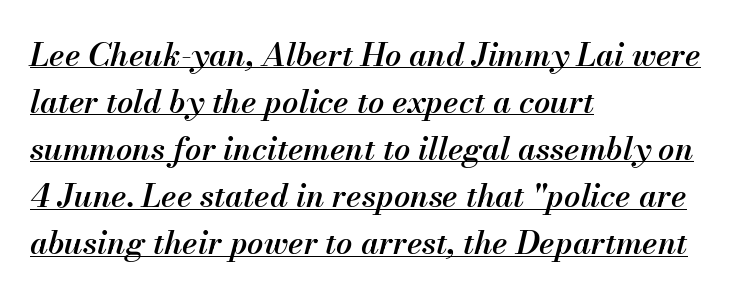
The passage is arranged the way most books set body copy — flush left. The face used here is proportionally spaced, like ordinary book or web type. Students, observe the line beneath the letters — that is underlining. Tracking here is standard; glyphs follow each other at the usual distance. This is the in-between weight designers call semibold or demi.
